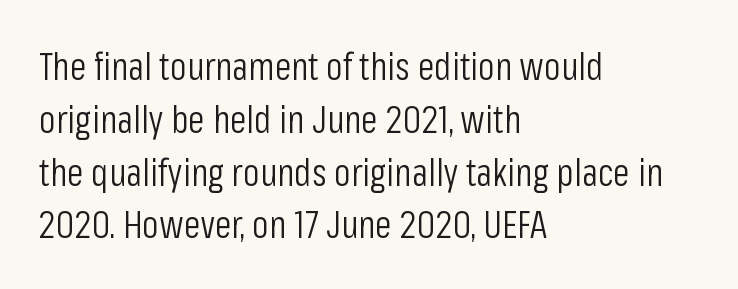
{"serif": "no", "italic": "no", "bold": "no", "weight": "light", "width": "condensed", "stroke_contrast": "low", "x_height": "medium", "monospaced": "no", "underline": "no", "align": "left", "line_spacing": "normal", "line_spacing_ratio": 1.39, "letter_spacing": "normal", "letter_spacing_em": 0.0, "glyph_px": 38}
